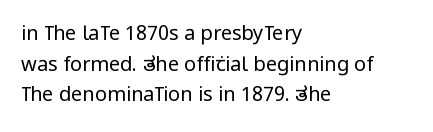
The image shows 20 px text type, upright; set left-aligned, normal line spacing (1.53x), normal letter spacing, not underlined.
